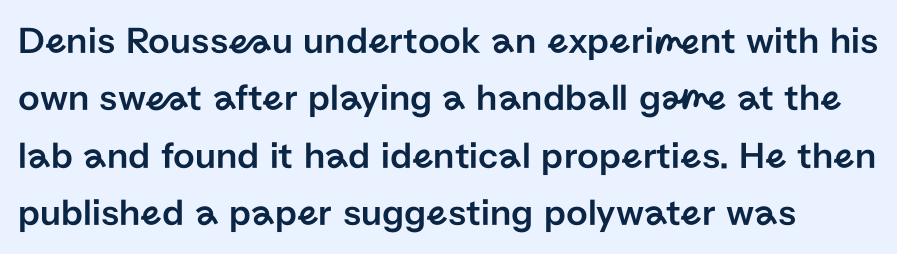
Rule under the text: the space is simply empty. Whoever set this chose a conventional vertical rhythm. The letters sit at their default tracking, neither squeezed nor spread. Note the varied advance widths — an 'i' is clearly narrower than an 'm'. The passage shown is typeset with a sans-serif family. Posture: straight, roman, zero tilt.
